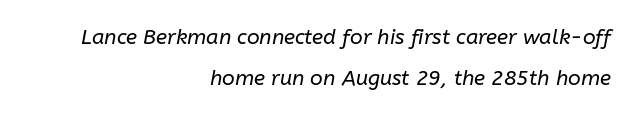
No extra tracking has been applied to these lines. The space between consecutive lines is lavish. Compared with a flush-left layout, this one pins lines to the opposite, right side. The space beneath each line is pristine and unruled. Style check: oblique. A light-to-regular cut is what we see here.
